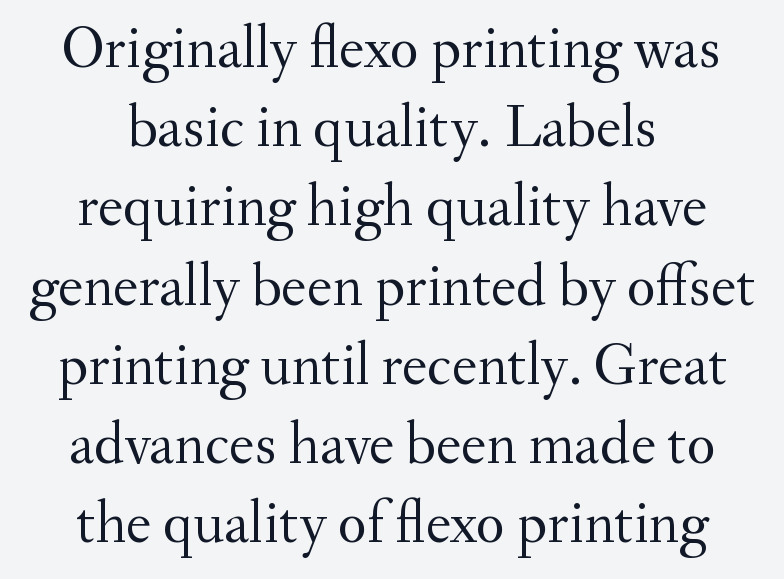
Caption: face not bold, strokes unweighted. Teacher's note: observe the equal gaps on both sides — that is centered alignment. Honestly, the letter spacing is just normal — you wouldn't notice it. Nope, not italic — everything's standing straight. Line spacing here is normal.
